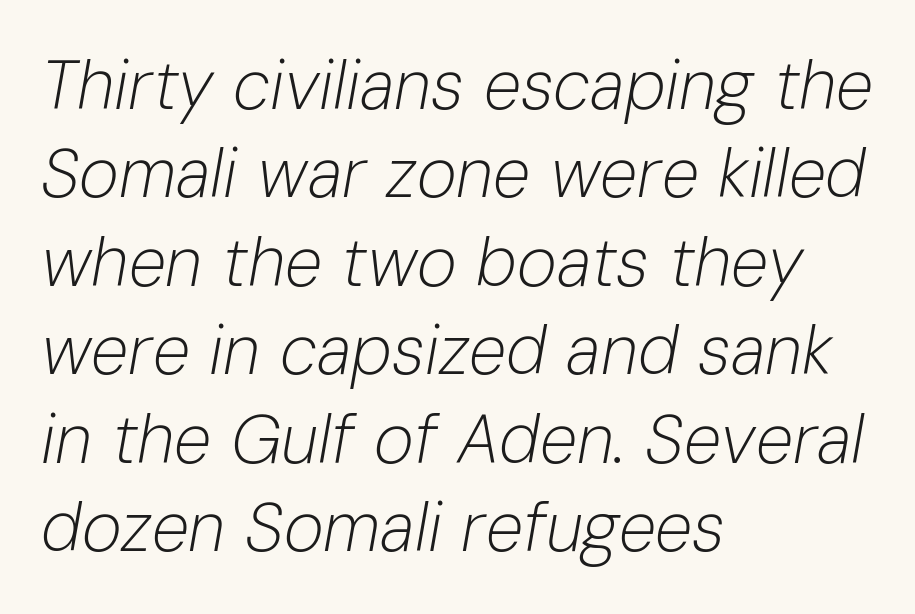
{"italic": "yes", "lean": "right", "slant_degrees": 10, "bold": "no", "weight": "light", "width": "normal", "stroke_contrast": "low", "x_height": "medium", "monospaced": "no", "underline": "no", "align": "left", "line_spacing": "normal", "line_spacing_ratio": 1.3, "letter_spacing": "normal", "letter_spacing_em": 0.0, "glyph_px": 68}
